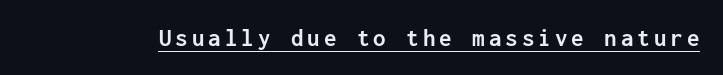
Notice how a bar underscores the lettering throughout. The axis of the letterforms is exactly vertical. Caption: bold face, heavy strokes.
